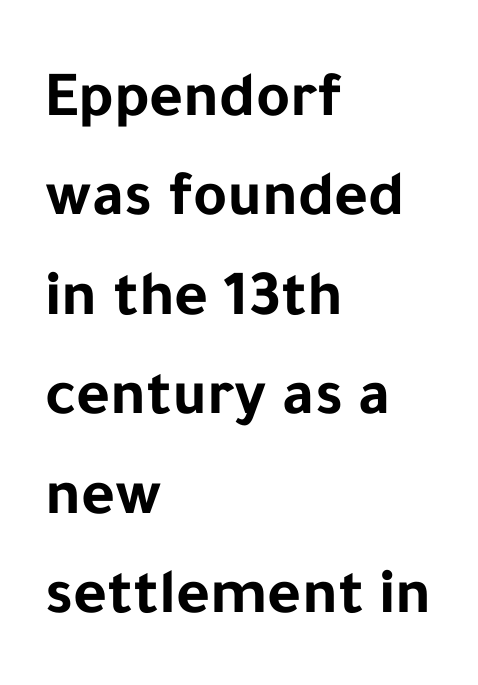
Q: Is the text bold? A: Yes.
Q: Is the text italic (slanted)? A: No, it is upright.
Q: Is the typeface a serif or a sans-serif typeface? A: Sans-serif.
Q: Is the text underlined? A: No.
Q: How is the paragraph aligned? A: Left-aligned.
Q: Is the spacing between letters normal or unusually wide? A: Normal.
Q: Is the spacing between lines tight, normal or loose? A: Normal.
Q: Width (condensed, normal, or wide)? A: Normal.
Q: Stroke contrast? A: Low.
Q: x-height? A: Medium.
Q: Monospaced? A: No.
